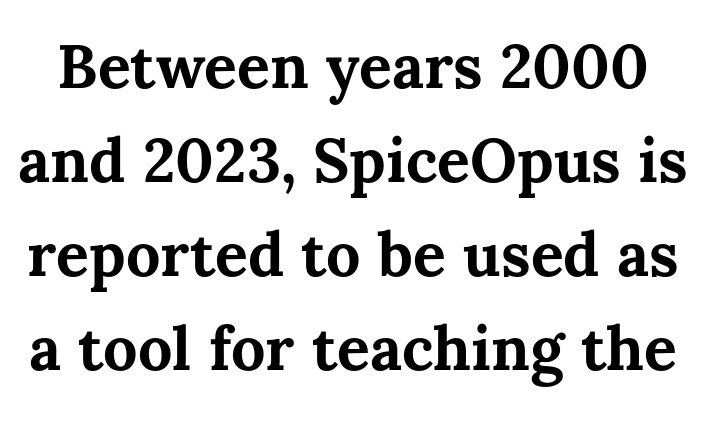
Q: Is the text bold? A: Yes.
Q: Is the text italic (slanted)? A: No, it is upright.
Q: Is the text underlined? A: No.
Q: Is the spacing between letters normal or unusually wide? A: Normal.
Q: Is the spacing between lines tight, normal or loose? A: Normal.
Q: Width (condensed, normal, or wide)? A: Normal.
Q: Stroke contrast? A: Medium.
Q: x-height? A: Medium.
Q: Monospaced? A: No.
